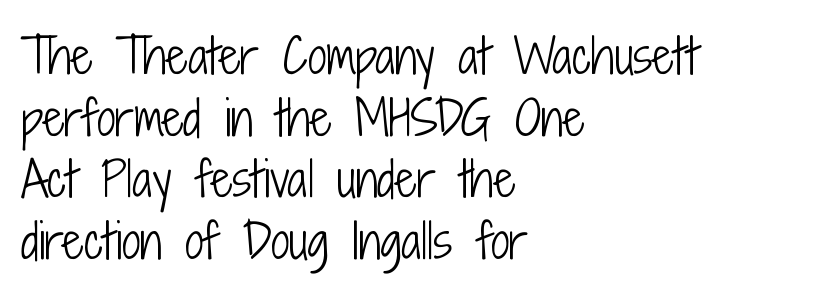
Q: Is the text bold? A: No.
Q: Is the text italic (slanted)? A: No, it is upright.
Q: Is the typeface a serif or a sans-serif typeface? A: Sans-serif.
Q: Is the text underlined? A: No.
Q: How is the paragraph aligned? A: Left-aligned.
Q: Is the spacing between letters normal or unusually wide? A: Normal.
Q: Is the spacing between lines tight, normal or loose? A: Normal.
Q: Width (condensed, normal, or wide)? A: Condensed.
Q: Stroke contrast? A: Low.
Q: x-height? A: Medium.
Q: Monospaced? A: No.
